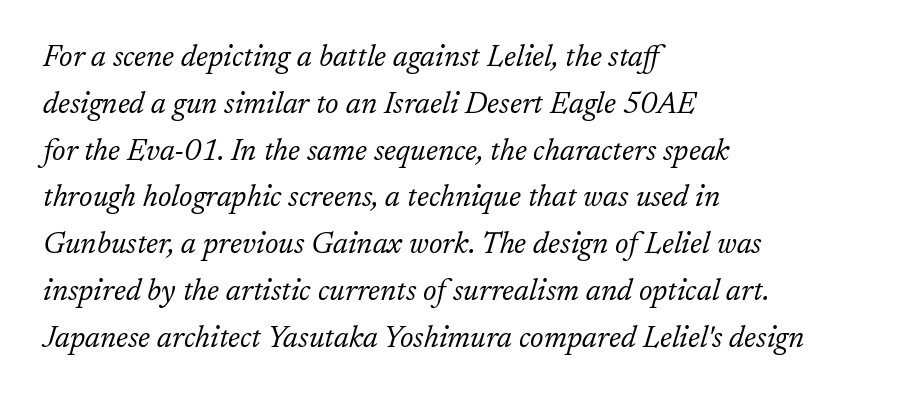
Q: Is the text bold? A: No.
Q: Is the text italic (slanted)? A: Yes, it leans right by about 17 degrees.
Q: Is the typeface a serif or a sans-serif typeface? A: Serif.
Q: Is the text underlined? A: No.
Q: How is the paragraph aligned? A: Left-aligned.
Q: Is the spacing between letters normal or unusually wide? A: Normal.
Q: Is the spacing between lines tight, normal or loose? A: Normal.
Q: Width (condensed, normal, or wide)? A: Normal.
Q: Stroke contrast? A: Low.
Q: x-height? A: Medium.
Q: Monospaced? A: No.
